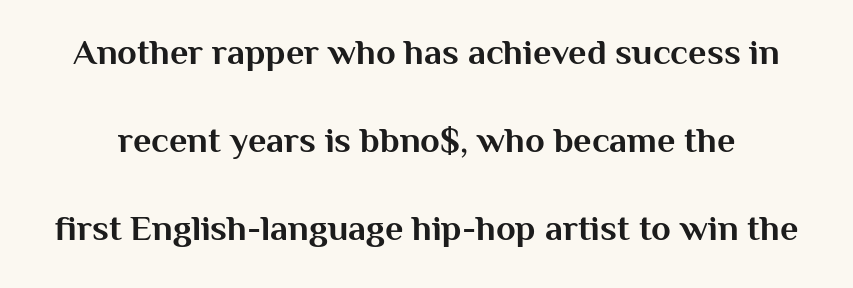
Q: Is the text bold? A: Yes.
Q: Is the text italic (slanted)? A: No, it is upright.
Q: Is the typeface a serif or a sans-serif typeface? A: Sans-serif.
Q: Is the text underlined? A: No.
Q: Is the spacing between letters normal or unusually wide? A: Normal.
Q: Is the spacing between lines tight, normal or loose? A: Loose.
Q: Width (condensed, normal, or wide)? A: Normal.
Q: Stroke contrast? A: Medium.
Q: x-height? A: Medium.
Q: Monospaced? A: No.
